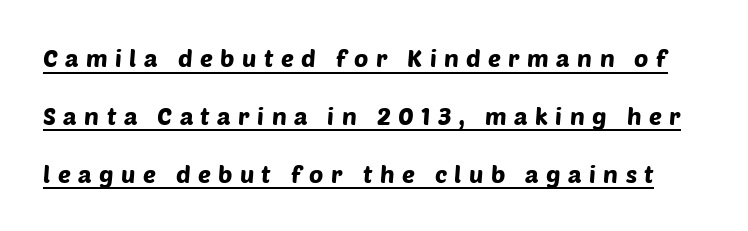
Rows of type keep a wide berth in the vertical direction. Every word sits above its own underline. Spacing between characters has been opened up far beyond the box default.
